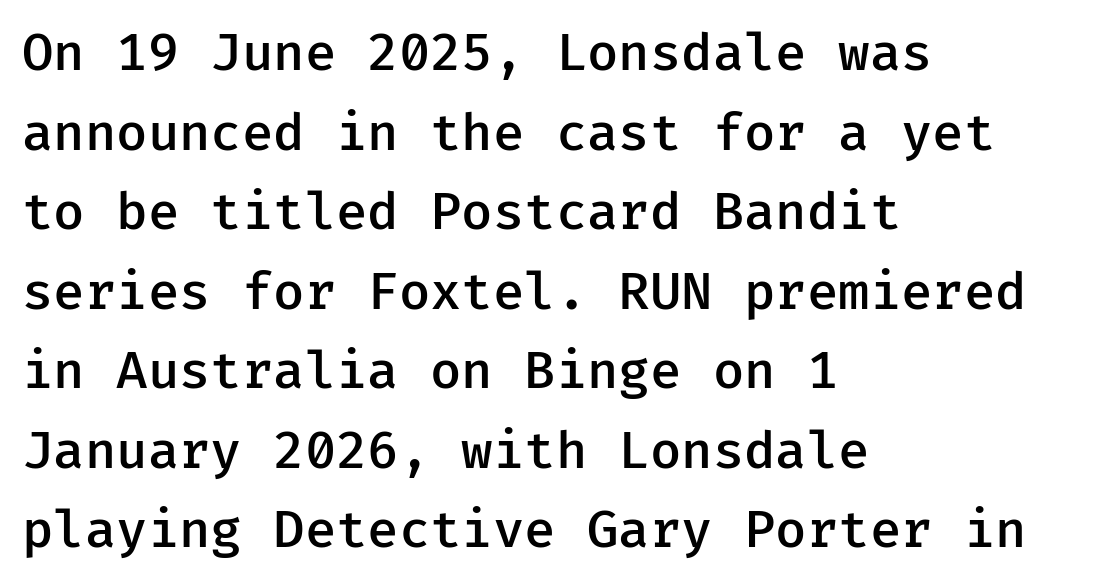
{"serif": "no", "italic": "no", "bold": "semi", "weight": "semibold", "width": "normal", "stroke_contrast": "low", "x_height": "medium", "monospaced": "yes", "underline": "no", "align": "left", "line_spacing": "normal", "line_spacing_ratio": 1.56, "letter_spacing": "normal", "letter_spacing_em": 0.0, "glyph_px": 51}
